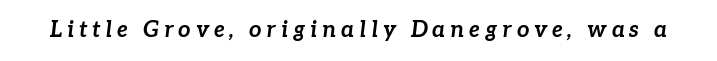
The image shows 22 px bold type, italic (leaning right); set unusually wide letter spacing (+0.22 em), not underlined.
